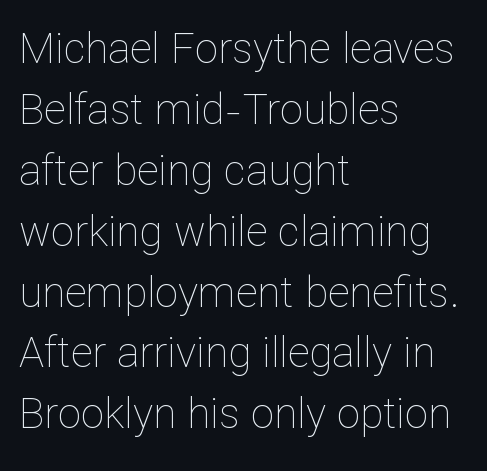
Students, observe: this is what conventionally led text looks like. Is the block centered? No — it sits flush against the left margin. The letters advance in unequal steps, a hallmark of proportional type. The baseline area is clear. Observe the ordinary spacing: letters are neighbours, not strangers. Every stem runs plumb, perpendicular to the baseline.
